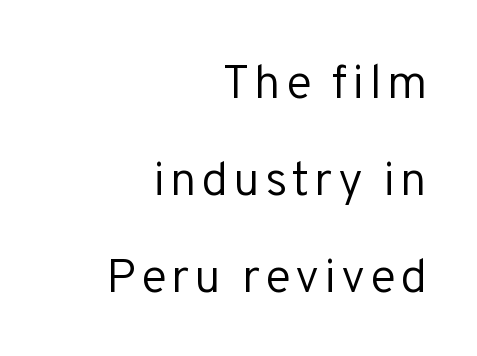
{"serif": "no", "italic": "no", "bold": "no", "weight": "regular", "width": "normal", "stroke_contrast": "low", "x_height": "medium", "monospaced": "no", "underline": "no", "align": "right", "line_spacing": "loose", "line_spacing_ratio": 2.02, "glyph_px": 48}
